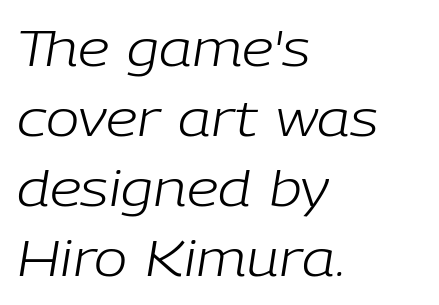
Q: Is the text bold? A: No.
Q: Is the text italic (slanted)? A: Yes, it leans right by about 9 degrees.
Q: Is the text underlined? A: No.
Q: How is the paragraph aligned? A: Left-aligned.
Q: Is the spacing between letters normal or unusually wide? A: Normal.
Q: Is the spacing between lines tight, normal or loose? A: Normal.
Q: Width (condensed, normal, or wide)? A: Normal.
Q: Stroke contrast? A: Low.
Q: x-height? A: Medium.
Q: Monospaced? A: No.
